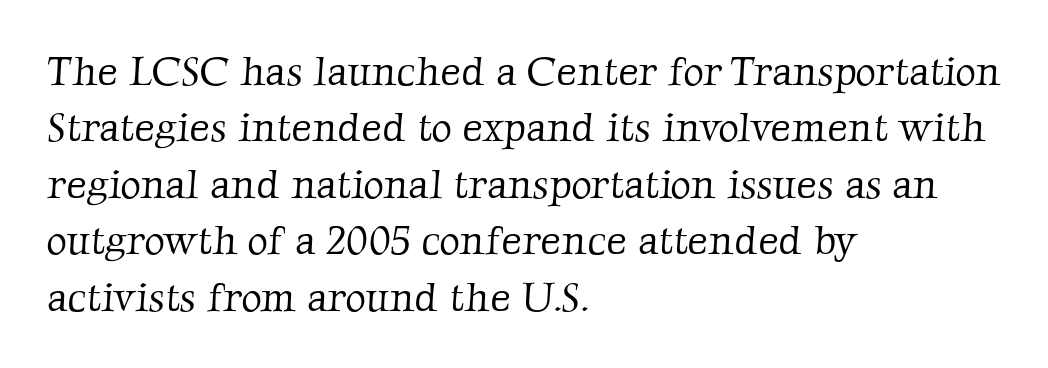
The image shows 40 px light serif type; set left-aligned, normal line spacing (1.41x), normal letter spacing, not underlined; low stroke contrast and a medium x-height.
